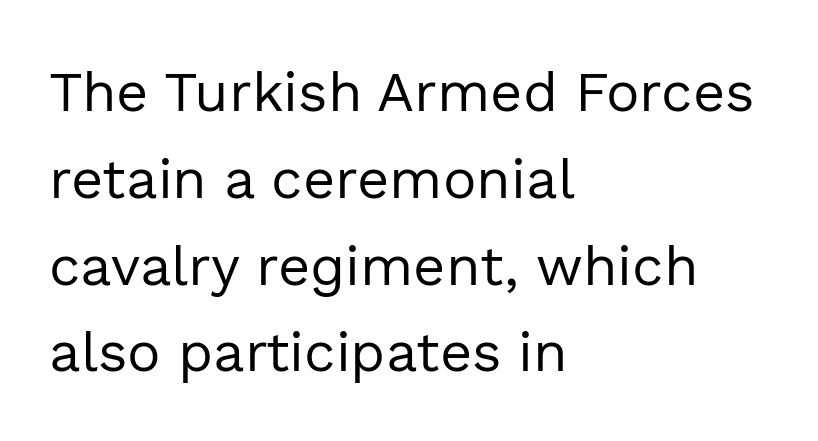
Each stroke keeps to a modest, everyday thickness or less. Honestly, the row spacing looks completely unremarkable. A roman cut, with each character standing at attention. The rendering uses natural spacing where letterforms have individual widths. The text block is weighted toward the left margin, trailing off unevenly rightward. Observe the ordinary spacing: letters are neighbours, not strangers.
